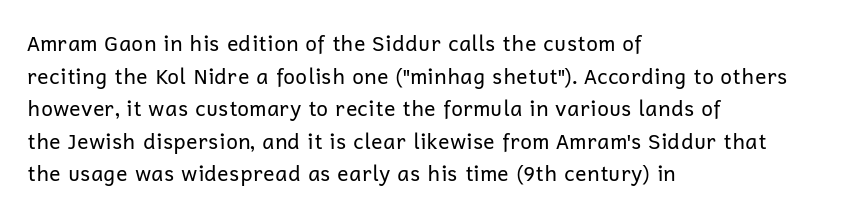
The axis of the letterforms is exactly vertical. Here the glyphs are tracked normally, forming tight word shapes. Descenders hang freely into open space. Line beginnings align vertically; line endings do not. The rows are spaced the way most documents space them.
